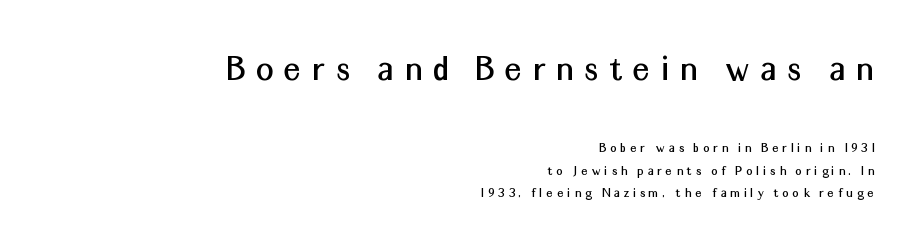
The composition opens big and finishes small. The face used here is proportionally spaced, like ordinary book or web type. Does the lettering tilt? It doesn't — this is upright. The passage shown has open, widely tracked lettering throughout. Clear beneath every line of the passage.
